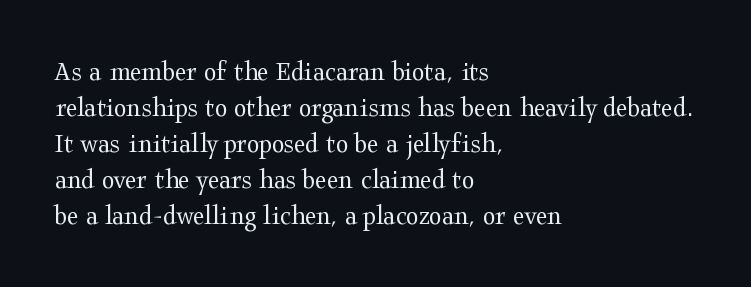
{"serif": "yes", "italic": "no", "bold": "no", "weight": "regular", "width": "wide", "stroke_contrast": "medium", "x_height": "medium", "monospaced": "no", "underline": "no", "align": "left", "line_spacing_ratio": 1.24, "letter_spacing": "normal", "letter_spacing_em": 0.0, "glyph_px": 29}
